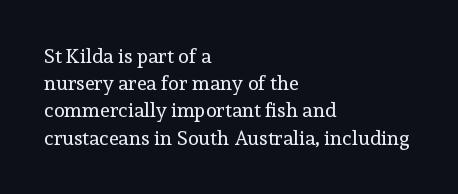
The image shows 20 px text type, upright; set left-aligned, normal line spacing (1.36x), normal letter spacing, not underlined.
